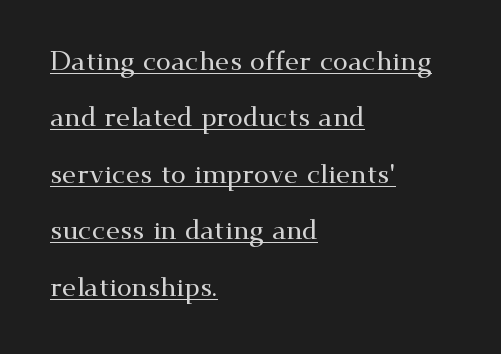
The image shows 27 px text type, upright; set left-aligned, loose line spacing (2.09x), normal letter spacing, underlined.
